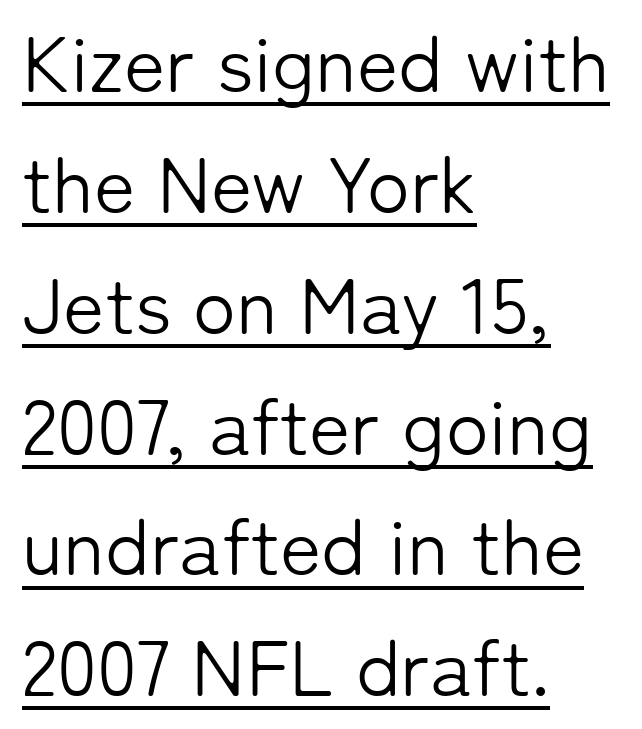
Q: Is the text bold? A: No.
Q: Is the text italic (slanted)? A: No, it is upright.
Q: Is the typeface a serif or a sans-serif typeface? A: Sans-serif.
Q: Is the text underlined? A: Yes.
Q: How is the paragraph aligned? A: Left-aligned.
Q: Is the spacing between letters normal or unusually wide? A: Normal.
Q: Is the spacing between lines tight, normal or loose? A: Normal.
Q: Width (condensed, normal, or wide)? A: Normal.
Q: Stroke contrast? A: Low.
Q: x-height? A: Medium.
Q: Monospaced? A: No.
